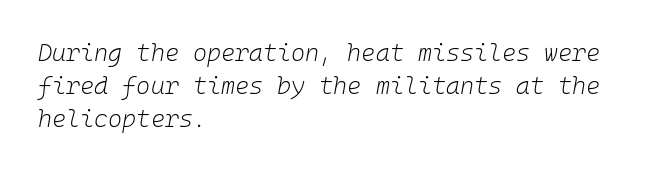
The horizontal fit of the characters is conventional and even. The space between consecutive lines is moderate. Summary of weight: not heavy and not bold. Check under the words: just untouched page.
